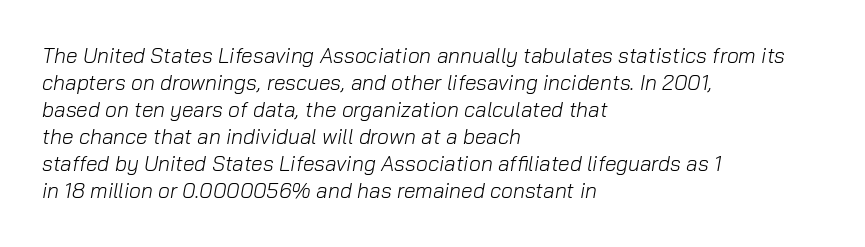
Q: Is the text bold? A: No.
Q: Is the text italic (slanted)? A: Yes, it leans right by about 10 degrees.
Q: Is the text underlined? A: No.
Q: How is the paragraph aligned? A: Left-aligned.
Q: Is the spacing between letters normal or unusually wide? A: Normal.
Q: Is the spacing between lines tight, normal or loose? A: Normal.
